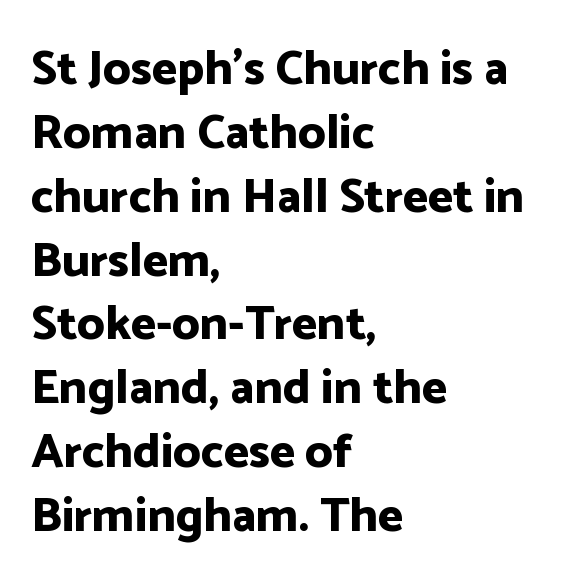
Q: Is the text bold? A: Yes.
Q: Is the text italic (slanted)? A: No, it is upright.
Q: Is the typeface a serif or a sans-serif typeface? A: Sans-serif.
Q: Is the text underlined? A: No.
Q: How is the paragraph aligned? A: Left-aligned.
Q: Is the spacing between letters normal or unusually wide? A: Normal.
Q: Is the spacing between lines tight, normal or loose? A: Normal.
Q: Width (condensed, normal, or wide)? A: Normal.
Q: Stroke contrast? A: Low.
Q: x-height? A: Medium.
Q: Monospaced? A: No.
